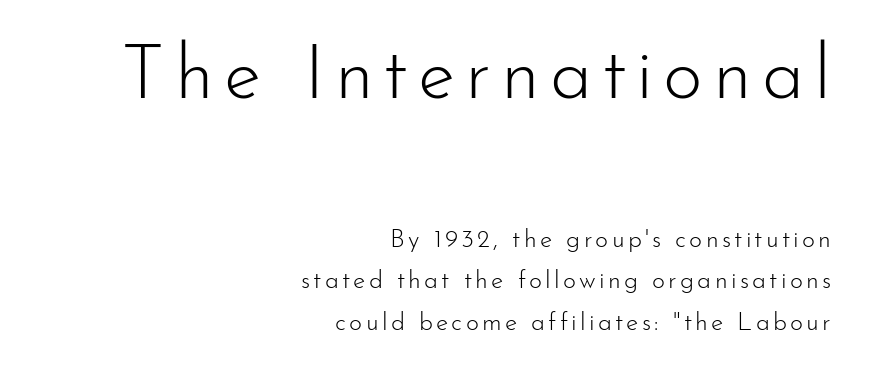
The image shows 76 px light sans-serif type, upright; set right-aligned, normal line spacing (1.66x), not underlined; the first (top) block is 3.04x larger; low stroke contrast and a small x-height.
